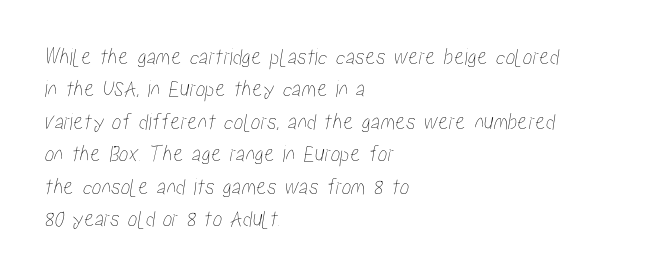
{"underline": "no", "align": "left", "line_spacing": "normal", "line_spacing_ratio": 1.35, "letter_spacing": "normal", "letter_spacing_em": 0.0, "glyph_px": 24}
